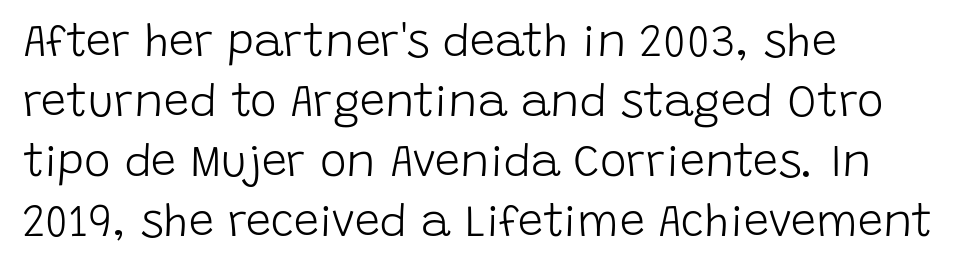
Q: Is the text bold? A: No.
Q: Is the text italic (slanted)? A: No, it is upright.
Q: Is the typeface a serif or a sans-serif typeface? A: Sans-serif.
Q: Is the text underlined? A: No.
Q: How is the paragraph aligned? A: Left-aligned.
Q: Is the spacing between letters normal or unusually wide? A: Normal.
Q: Is the spacing between lines tight, normal or loose? A: Normal.
Q: Width (condensed, normal, or wide)? A: Normal.
Q: Stroke contrast? A: Low.
Q: x-height? A: Large.
Q: Monospaced? A: No.
